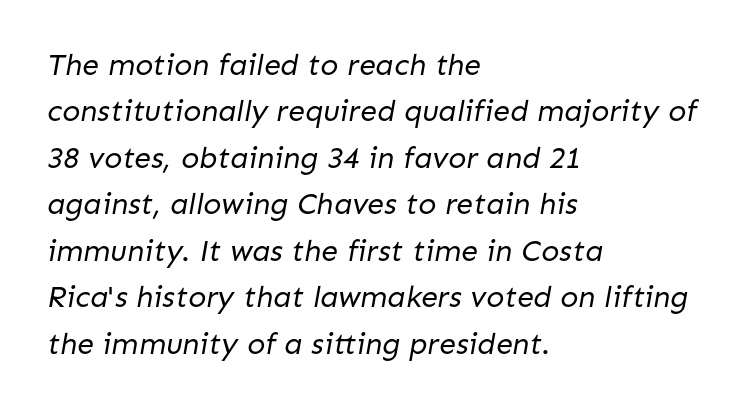
Q: Is the text bold? A: No.
Q: Is the typeface a serif or a sans-serif typeface? A: Sans-serif.
Q: Is the text underlined? A: No.
Q: How is the paragraph aligned? A: Left-aligned.
Q: Is the spacing between letters normal or unusually wide? A: Normal.
Q: Is the spacing between lines tight, normal or loose? A: Normal.
Q: Width (condensed, normal, or wide)? A: Normal.
Q: Stroke contrast? A: Low.
Q: x-height? A: Medium.
Q: Monospaced? A: No.
